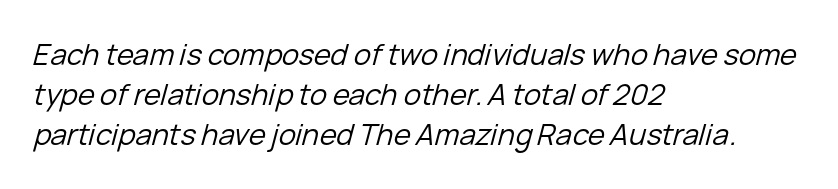
The image shows 29 px regular-weight type, italic (leaning right); set left-aligned, normal line spacing (1.38x), normal letter spacing, not underlined; low stroke contrast and a medium x-height.
